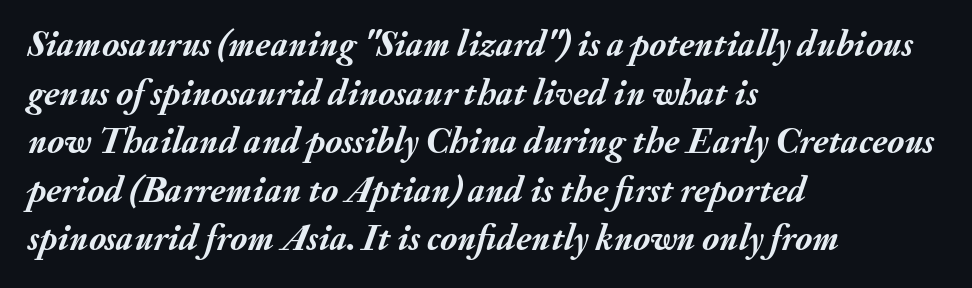
{"italic": "yes", "lean": "right", "slant_degrees": 20, "bold": "yes", "weight": "semibold", "width": "normal", "stroke_contrast": "medium", "x_height": "small", "monospaced": "no", "underline": "no", "align": "left", "line_spacing": "normal", "line_spacing_ratio": 1.35, "letter_spacing": "normal", "letter_spacing_em": 0.0, "glyph_px": 36}
